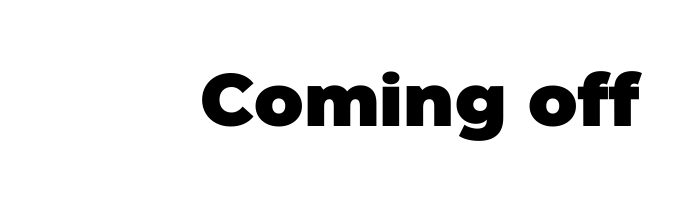
Looks like regular typesetting: each glyph gets only the width it needs. Nobody drew a line under any word here. Look at the tracking — it's just the regular setting, nothing added. In terms of weight, the rendering is a true, heavy bold. A typesetter would label this face a sans.
